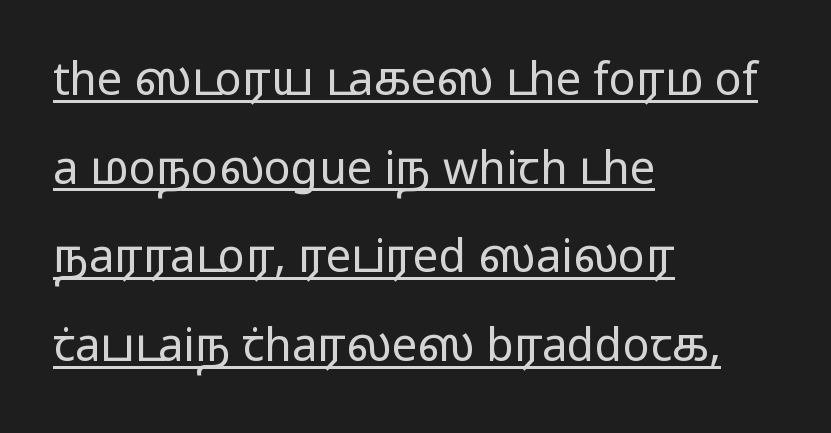
The ragged edge is on the right, which tells us the setting is flush left. The font is comparable to plain body text, perhaps lighter. The tracking reads as untouched default to a designer's eye. A sans-serif font was chosen for this passage. The passage shown is typed in a proportional face where columns would drift.
